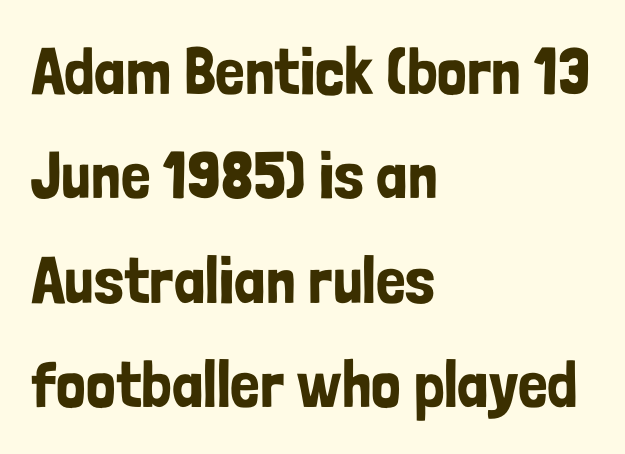
Q: Is the text italic (slanted)? A: No, it is upright.
Q: Is the typeface a serif or a sans-serif typeface? A: Sans-serif.
Q: Is the text underlined? A: No.
Q: How is the paragraph aligned? A: Left-aligned.
Q: Is the spacing between letters normal or unusually wide? A: Normal.
Q: Is the spacing between lines tight, normal or loose? A: Normal.
Q: Width (condensed, normal, or wide)? A: Condensed.
Q: Stroke contrast? A: Low.
Q: x-height? A: Medium.
Q: Monospaced? A: No.
